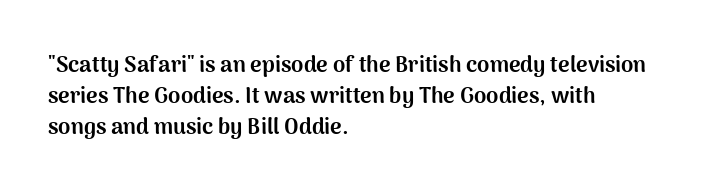
{"italic": "no", "bold": "yes", "underline": "no", "align": "left", "line_spacing": "normal", "line_spacing_ratio": 1.4, "letter_spacing": "normal", "letter_spacing_em": 0.0, "glyph_px": 22}
